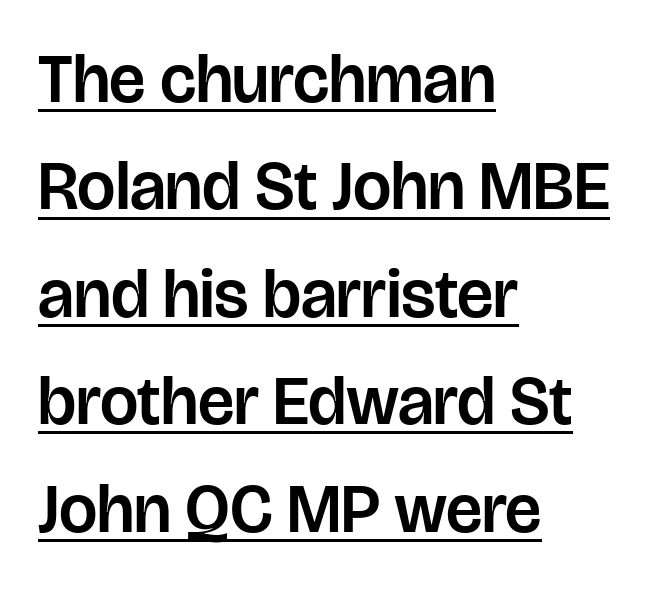
Q: Is the text italic (slanted)? A: No, it is upright.
Q: Is the typeface a serif or a sans-serif typeface? A: Sans-serif.
Q: Is the text underlined? A: Yes.
Q: How is the paragraph aligned? A: Left-aligned.
Q: Is the spacing between letters normal or unusually wide? A: Normal.
Q: Is the spacing between lines tight, normal or loose? A: Normal.
Q: Width (condensed, normal, or wide)? A: Normal.
Q: Stroke contrast? A: Low.
Q: x-height? A: Large.
Q: Monospaced? A: No.
